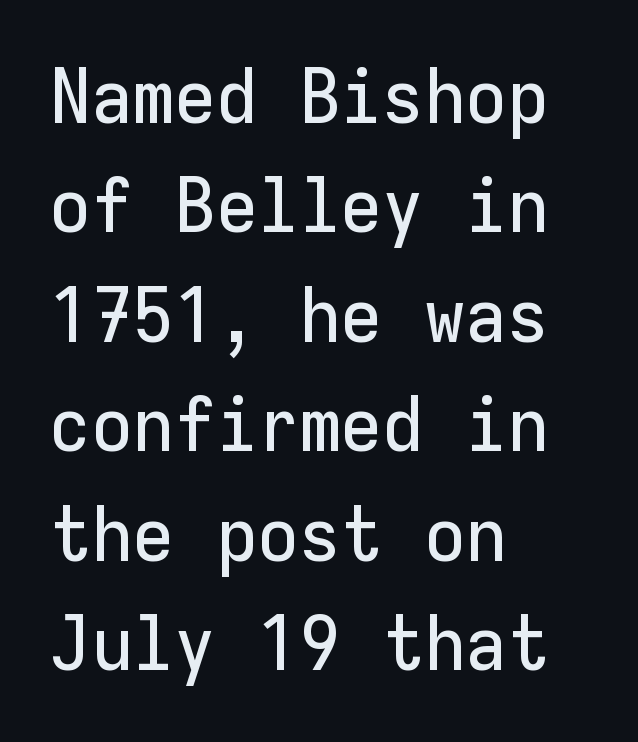
This sample has the even, mechanical cadence of fixed-width lettering. Italic: no, the glyphs are upright roman. The typeface chosen for these lines omits serifs. A student would call this left alignment; a typographer would say flush left, rag right. Students, note that the glyphs here touch the page at normal intervals. Does the leading feel generous? No, just average.
